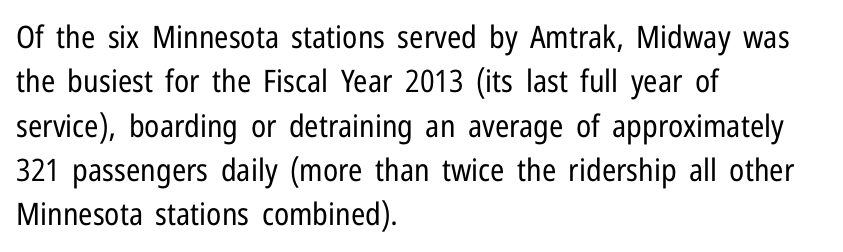
Each letter's strokes conclude bluntly, with no projecting serifs. The passage shown is not underscored anywhere. The passage shown has conventional tracking throughout. The letterforms sit at book weight or below. This is the regular roman posture of the typeface. Layout note: lines flush left.
